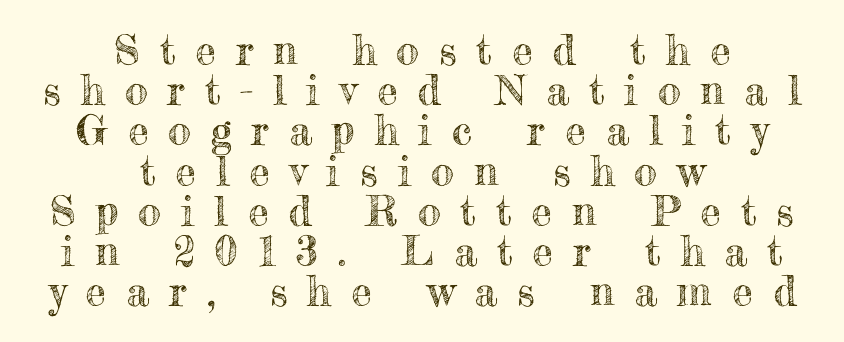
The image shows 41 px text type, upright; set centered, tight line spacing (0.98x), unusually wide letter spacing (+0.49 em), not underlined; a small x-height.
